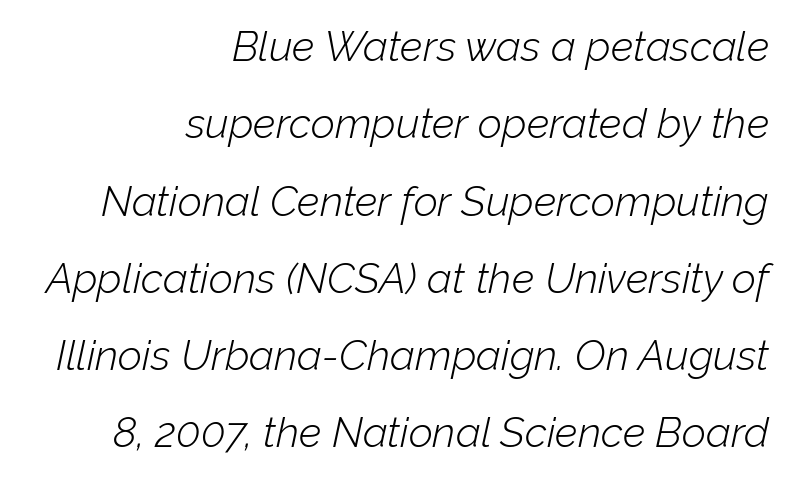
{"italic": "yes", "lean": "right", "slant_degrees": 12, "bold": "no", "weight": "light", "width": "normal", "stroke_contrast": "low", "x_height": "medium", "monospaced": "no", "underline": "no", "align": "right", "line_spacing_ratio": 1.84, "letter_spacing": "normal", "letter_spacing_em": 0.0, "glyph_px": 42}
